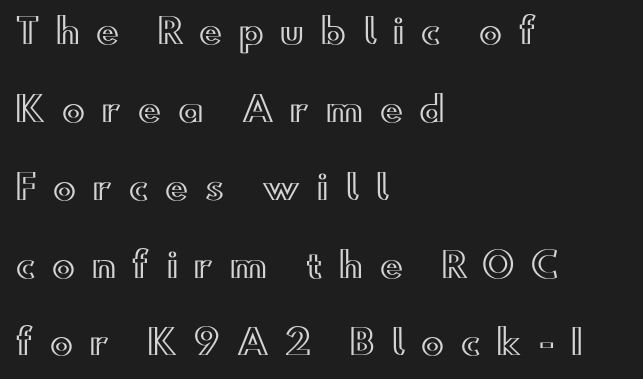
This sample uses expanded letter spacing, leaving extra air between glyphs. Regarding leading, the lines here are spaced well apart. The strip under each line holds only bare page. The lines in this sample share a left origin and differ only in where they stop. A typesetter would mark this as roman, not italic. Note the varied advance widths — an 'i' is clearly narrower than an 'm'.
